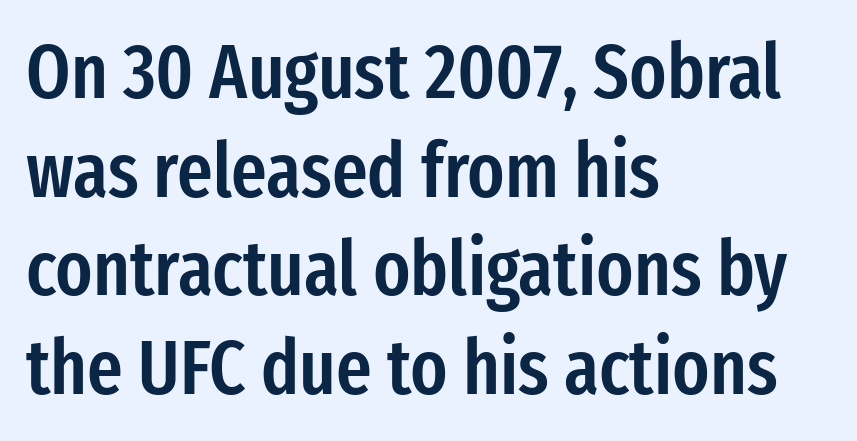
Typographic density is moderately raised because the face is semibold. Visually the block forms a straight wall on the left and a jagged coastline on the right. You could not count columns in this text — the font is proportionally spaced. The string is rendered with underlining switched off. Honestly, the letter spacing is just normal — you wouldn't notice it. Rendered with straight, roman letterforms.
